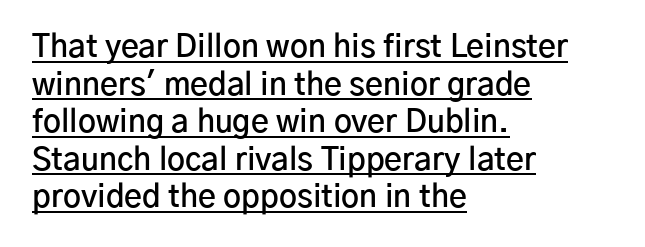
{"serif": "no", "italic": "no", "bold": "semi", "weight": "semibold", "width": "normal", "stroke_contrast": "low", "x_height": "medium", "monospaced": "no", "underline": "yes", "align": "left", "line_spacing_ratio": 1.21, "letter_spacing": "normal", "letter_spacing_em": 0.0, "glyph_px": 31}
